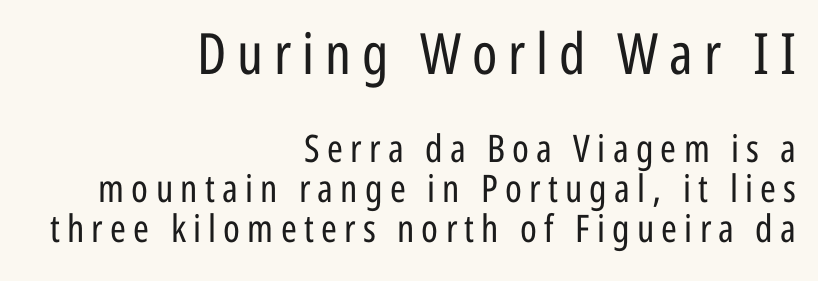
Q: Is the text bold? A: No.
Q: Is the text italic (slanted)? A: No, it is upright.
Q: Is the typeface a serif or a sans-serif typeface? A: Sans-serif.
Q: Is the text underlined? A: No.
Q: How is the paragraph aligned? A: Right-aligned.
Q: Is the spacing between lines tight, normal or loose? A: Tight.
Q: Which block of text is set in a larger size, the first (top) or the second (bottom)? A: The first (top) one.
Q: Width (condensed, normal, or wide)? A: Condensed.
Q: Stroke contrast? A: Low.
Q: x-height? A: Medium.
Q: Monospaced? A: No.
